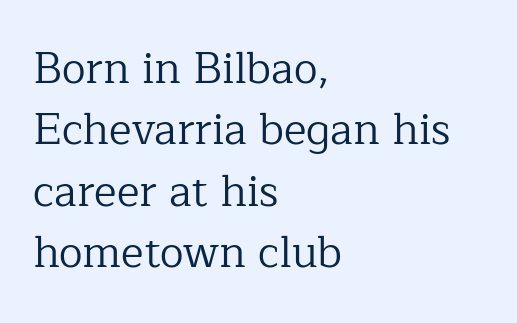
Q: Is the text bold? A: No.
Q: Is the text italic (slanted)? A: No, it is upright.
Q: Is the typeface a serif or a sans-serif typeface? A: Serif.
Q: Is the text underlined? A: No.
Q: How is the paragraph aligned? A: Left-aligned.
Q: Is the spacing between letters normal or unusually wide? A: Normal.
Q: Is the spacing between lines tight, normal or loose? A: Normal.
Q: Width (condensed, normal, or wide)? A: Normal.
Q: Stroke contrast? A: Low.
Q: x-height? A: Medium.
Q: Monospaced? A: No.
